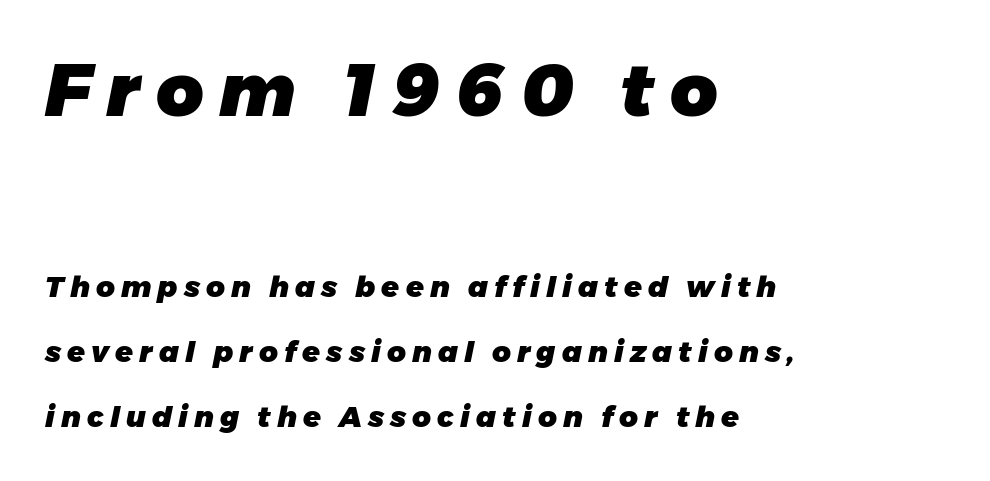
Q: Is the text bold? A: Yes.
Q: Is the text italic (slanted)? A: Yes, it leans right by about 11 degrees.
Q: Is the text underlined? A: No.
Q: How is the paragraph aligned? A: Left-aligned.
Q: Is the spacing between letters normal or unusually wide? A: Unusually wide.
Q: Is the spacing between lines tight, normal or loose? A: Loose.
Q: Which block of text is set in a larger size, the first (top) or the second (bottom)? A: The first (top) one.
Q: Width (condensed, normal, or wide)? A: Normal.
Q: Stroke contrast? A: Low.
Q: x-height? A: Medium.
Q: Monospaced? A: No.
